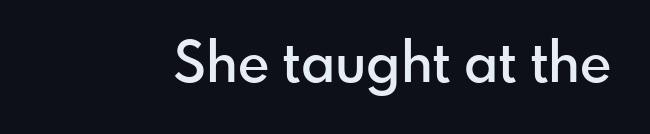
{"serif": "no", "italic": "no", "bold": "semi", "weight": "semibold", "width": "normal", "stroke_contrast": "low", "x_height": "small", "monospaced": "no", "underline": "no", "letter_spacing": "normal", "letter_spacing_em": 0.0, "glyph_px": 55}
